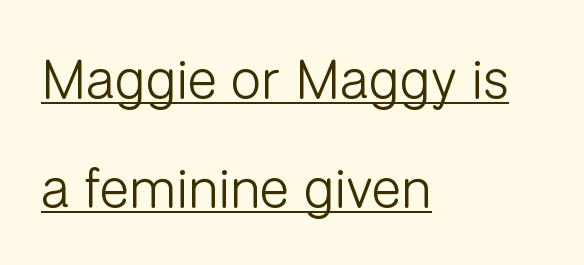
Q: Is the text bold? A: No.
Q: Is the text italic (slanted)? A: No, it is upright.
Q: Is the typeface a serif or a sans-serif typeface? A: Sans-serif.
Q: Is the text underlined? A: Yes.
Q: How is the paragraph aligned? A: Left-aligned.
Q: Is the spacing between letters normal or unusually wide? A: Normal.
Q: Is the spacing between lines tight, normal or loose? A: Loose.
Q: Width (condensed, normal, or wide)? A: Normal.
Q: Stroke contrast? A: Low.
Q: x-height? A: Medium.
Q: Monospaced? A: No.
